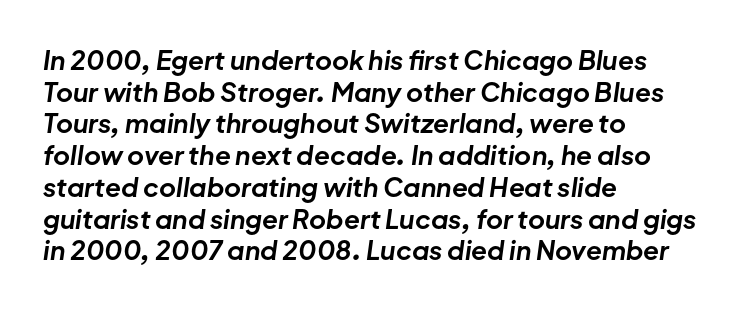
The image shows 26 px bold type, italic (leaning right); set left-aligned, line spacing 1.22x, normal letter spacing, not underlined.
